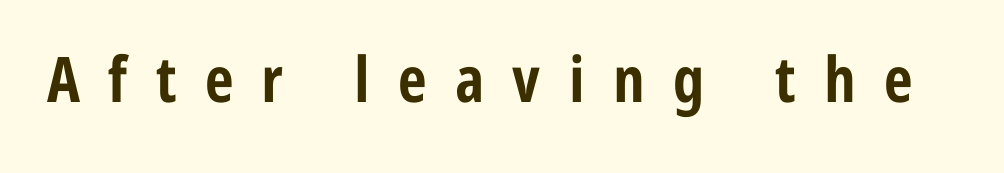
{"serif": "no", "italic": "no", "bold": "yes", "weight": "bold", "width": "condensed", "stroke_contrast": "low", "x_height": "medium", "monospaced": "no", "underline": "no", "letter_spacing": "wide", "letter_spacing_em": 0.45, "glyph_px": 63}
